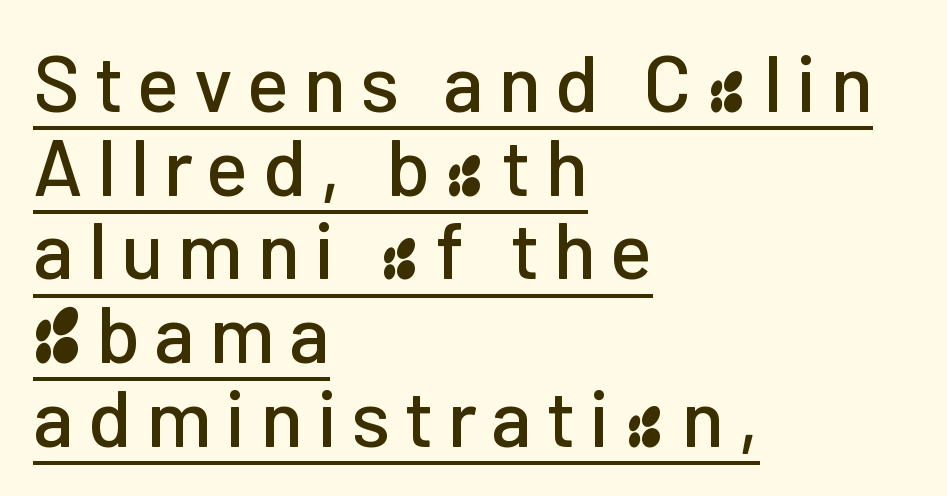
{"serif": "no", "italic": "no", "width": "normal", "stroke_contrast": "low", "x_height": "medium", "monospaced": "no", "underline": "yes", "align": "left", "line_spacing": "tight", "line_spacing_ratio": 1.06, "glyph_px": 79}
